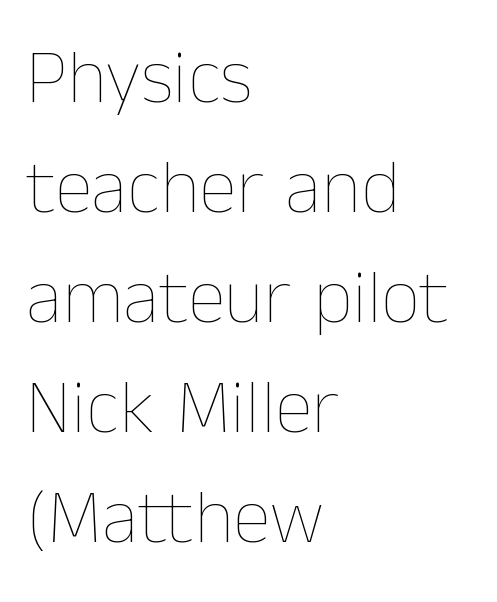
The image shows 77 px thin type, upright; set left-aligned, normal line spacing (1.43x), normal letter spacing, not underlined; low stroke contrast and a medium x-height.
